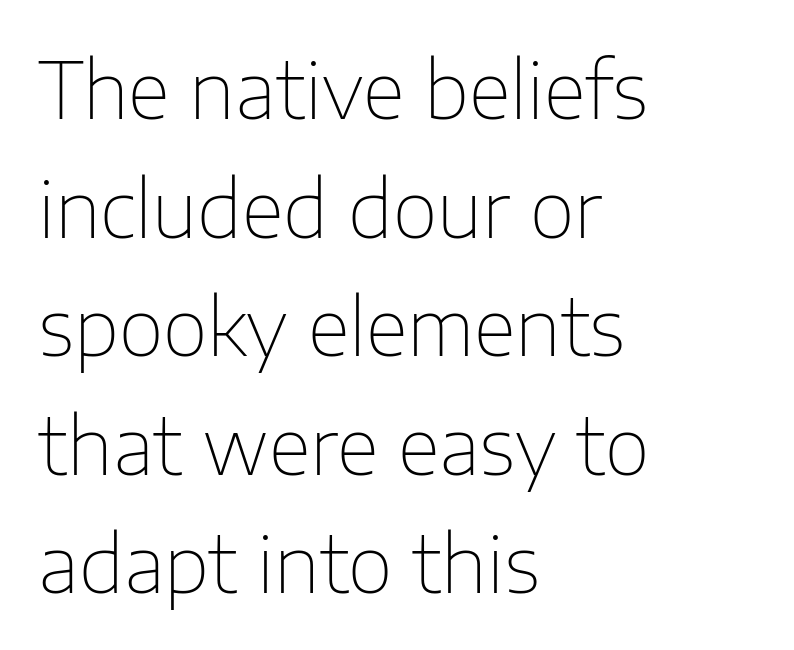
{"serif": "no", "italic": "no", "bold": "no", "weight": "thin", "width": "normal", "stroke_contrast": "low", "x_height": "medium", "monospaced": "no", "underline": "no", "align": "left", "line_spacing": "normal", "line_spacing_ratio": 1.52, "letter_spacing": "normal", "letter_spacing_em": 0.0, "glyph_px": 78}
